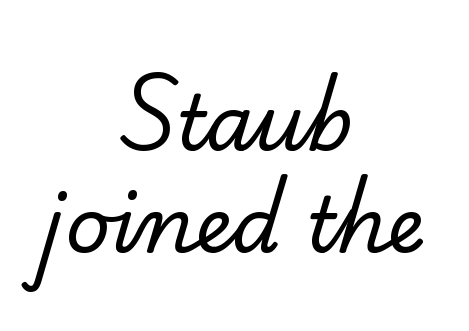
{"bold": "no", "weight": "regular", "width": "normal", "stroke_contrast": "low", "x_height": "small", "monospaced": "no", "underline": "no", "align": "center", "line_spacing": "normal", "line_spacing_ratio": 1.32, "letter_spacing": "normal", "letter_spacing_em": 0.0, "glyph_px": 77}
